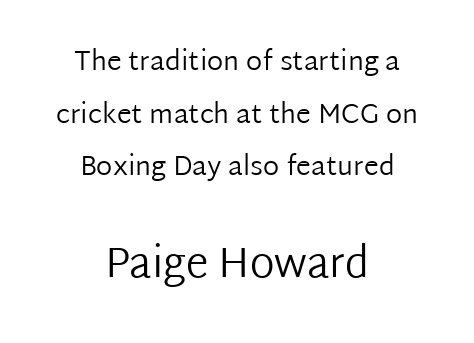
{"serif": "no", "italic": "no", "bold": "no", "weight": "regular", "width": "normal", "stroke_contrast": "low", "x_height": "medium", "monospaced": "no", "underline": "no", "align": "center", "line_spacing": "loose", "line_spacing_ratio": 1.95, "letter_spacing": "normal", "letter_spacing_em": 0.0, "larger_block": "second", "size_ratio": 1.52, "glyph_px": 41}
